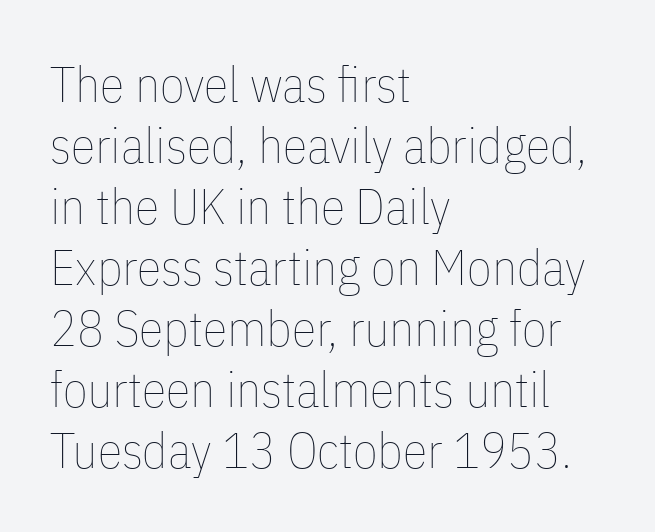
The image shows 50 px thin, condensed type, upright; set left-aligned, line spacing 1.22x, normal letter spacing, not underlined; low stroke contrast and a medium x-height.
